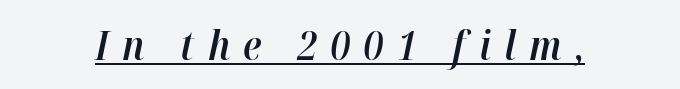
In terms of posture, this sample is oblique. Compared with an ordinary text face, these strokes are moderately heavier — a semibold. Between one letter and the next there's a generous, obvious gap. Each line of the rendering has a horizontal stroke beneath the glyphs. The face used here is proportionally spaced, like ordinary book or web type.
